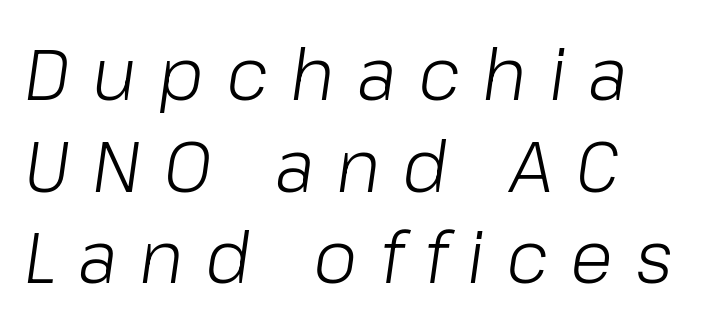
Here the designer chose a conventional face with non-uniform glyph widths. Each row of text sits above clean, open space. Honestly, the row spacing looks completely unremarkable. Does the lettering tilt? It does — this is italic. The characters are drawn with everyday or finer stroke widths. These lines are set flush left with a ragged right edge.
